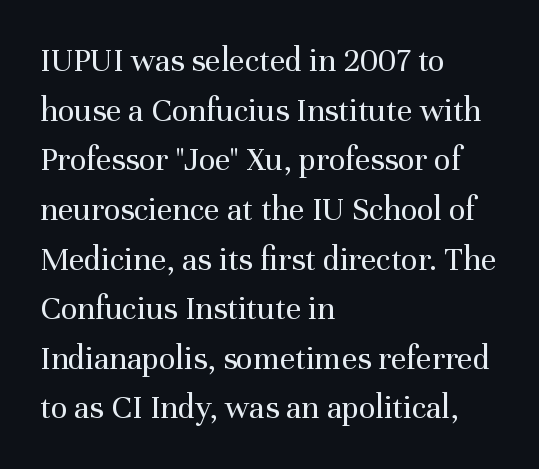
The image shows 34 px regular-weight serif type, upright; set left-aligned, normal line spacing (1.46x), normal letter spacing, not underlined; medium stroke contrast and a medium x-height.
